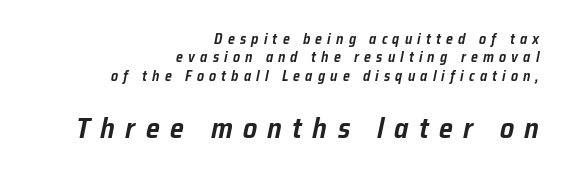
The image shows 28 px text type, italic (leaning right); set right-aligned, normal line spacing (1.32x), unusually wide letter spacing (+0.37 em), not underlined; the second (bottom) block is 2.0x larger; low stroke contrast and a medium x-height.
